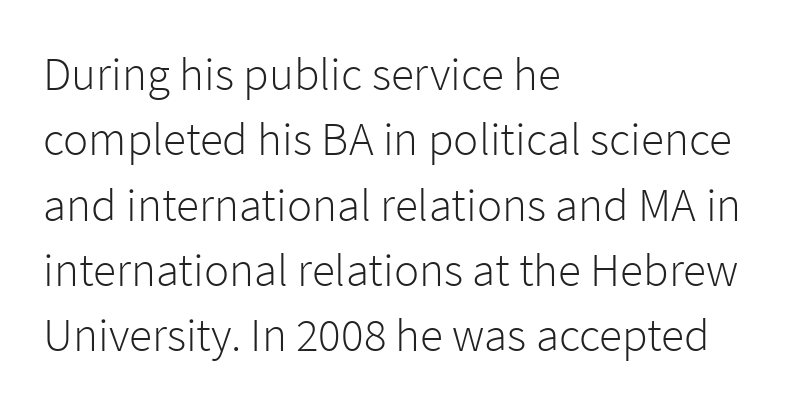
The image shows 47 px light sans-serif type, upright; set left-aligned, normal line spacing (1.39x), normal letter spacing, not underlined; low stroke contrast and a medium x-height.
